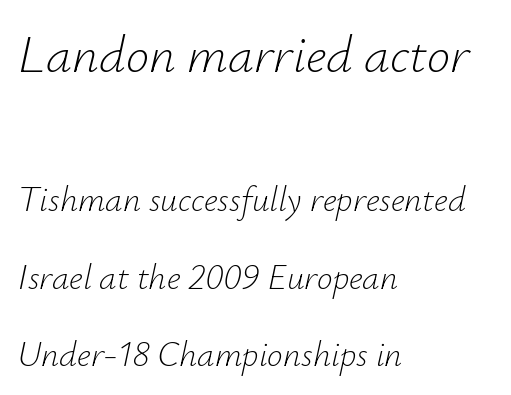
The image shows 52 px light type, italic (leaning right); set left-aligned, loose line spacing (2.22x), normal letter spacing, not underlined; the first (top) block is 1.49x larger; low stroke contrast and a small x-height.
